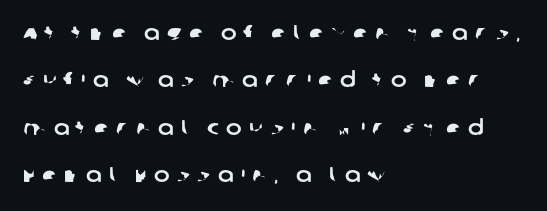
The image shows 21 px text type; set left-aligned, loose line spacing (2.26x), unusually wide letter spacing (+0.35 em), not underlined.
